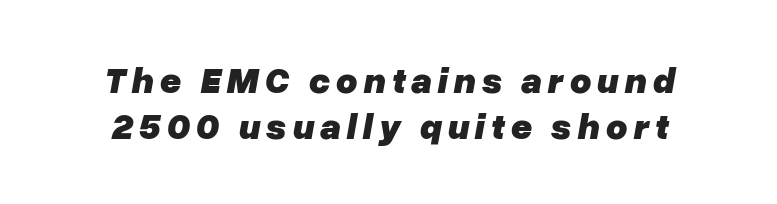
The letters advance in unequal steps, a hallmark of proportional type. I'd describe the lettering as bold — thick and assertive. The foot of each line stays bare and open. Tall strokes in this sample are angled rather than plumb.
